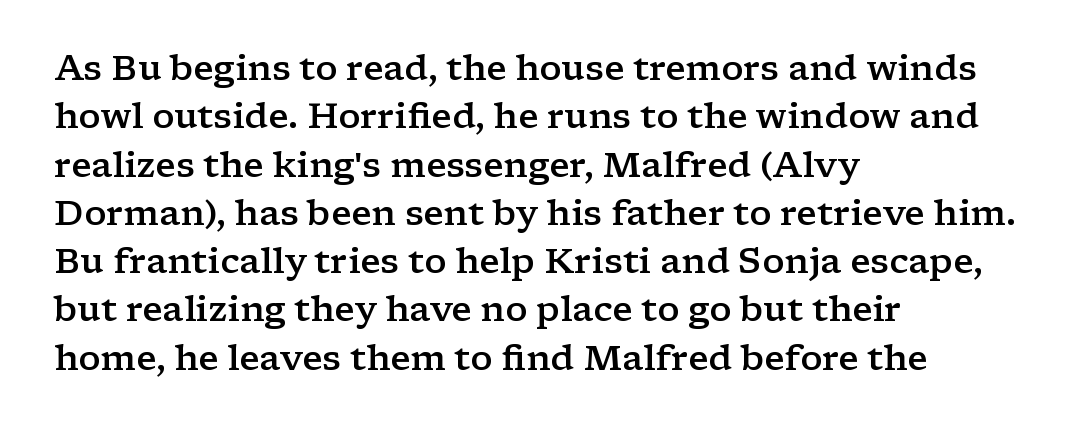
Q: Is the text bold? A: Semi-bold.
Q: Is the text italic (slanted)? A: No, it is upright.
Q: Is the typeface a serif or a sans-serif typeface? A: Serif.
Q: Is the text underlined? A: No.
Q: How is the paragraph aligned? A: Left-aligned.
Q: Is the spacing between letters normal or unusually wide? A: Normal.
Q: Is the spacing between lines tight, normal or loose? A: Normal.
Q: Width (condensed, normal, or wide)? A: Wide.
Q: Stroke contrast? A: Low.
Q: x-height? A: Medium.
Q: Monospaced? A: No.
